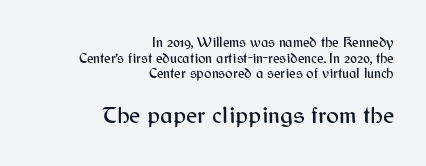
Q: Is the text italic (slanted)? A: No, it is upright.
Q: Is the text underlined? A: No.
Q: How is the paragraph aligned? A: Right-aligned.
Q: Is the spacing between letters normal or unusually wide? A: Normal.
Q: Is the spacing between lines tight, normal or loose? A: Tight.
Q: Which block of text is set in a larger size, the first (top) or the second (bottom)? A: The second (bottom) one.
